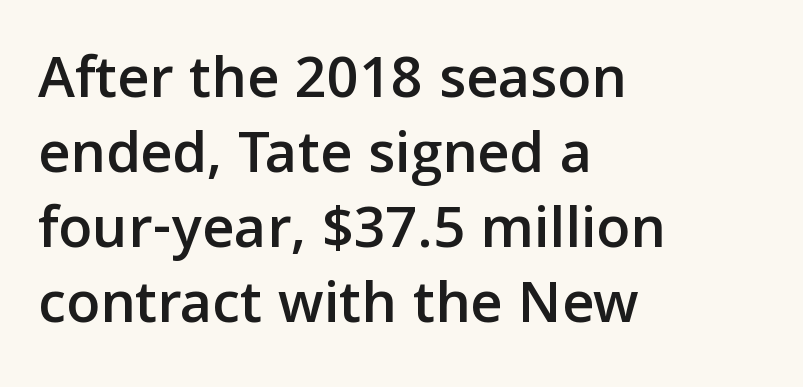
The image shows 62 px sans-serif type, upright; set left-aligned, line spacing 1.21x, normal letter spacing, not underlined; low stroke contrast and a medium x-height.
